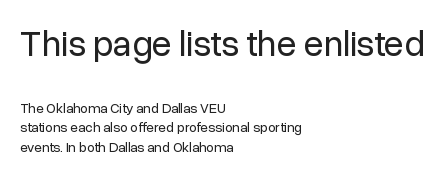
The letters stand straight up with perfectly vertical stems. The typeface chosen for these lines omits serifs. Students, observe: this is what conventionally led text looks like. Line beginnings align vertically; line endings do not. Size hierarchy here favors the leading block over the trailing one.
